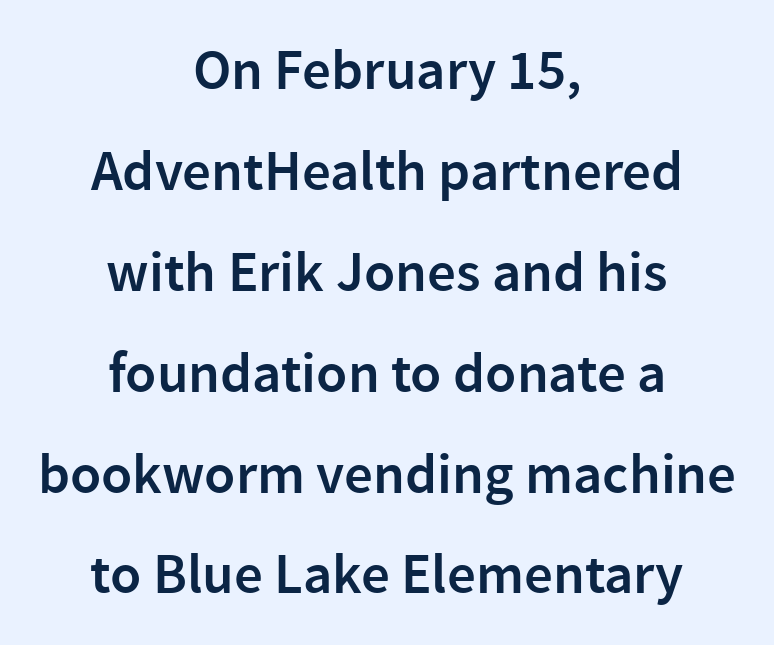
{"serif": "no", "italic": "no", "bold": "semi", "weight": "semibold", "width": "normal", "stroke_contrast": "low", "x_height": "medium", "monospaced": "no", "underline": "no", "align": "center", "line_spacing_ratio": 1.77, "letter_spacing": "normal", "letter_spacing_em": 0.0, "glyph_px": 57}
